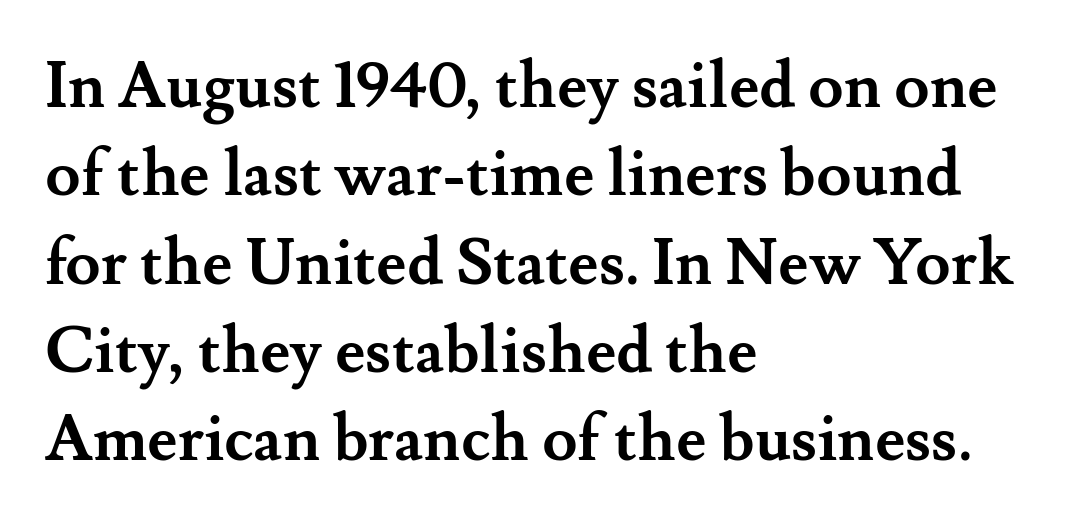
Ascenders rise straight up at ninety degrees. A full-strength bold gives these letters their thick strokes. Compared with a centered layout, this one pins lines to the left instead. A typesetter would call this leading conventional body-copy spacing. The face used here is proportionally spaced, like ordinary book or web type.
